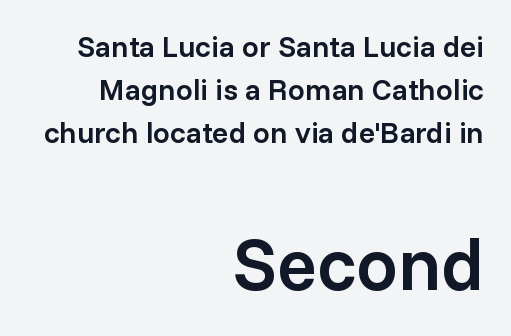
{"serif": "no", "italic": "no", "bold": "semi", "weight": "semibold", "width": "normal", "stroke_contrast": "low", "x_height": "medium", "monospaced": "no", "underline": "no", "align": "right", "line_spacing": "normal", "line_spacing_ratio": 1.44, "letter_spacing": "normal", "letter_spacing_em": 0.0, "larger_block": "second", "size_ratio": 2.47, "glyph_px": 74}
